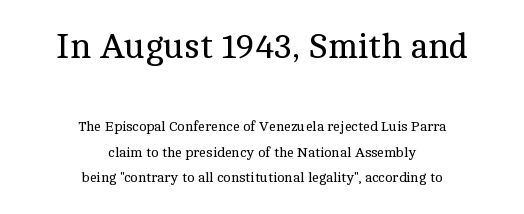
The image shows 35 px regular-weight serif type, upright; set centered, line spacing 1.81x, normal letter spacing, not underlined; the first (top) block is 2.5x larger; a medium x-height.
